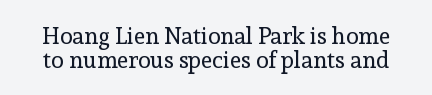
{"italic": "no", "bold": "no", "underline": "no", "line_spacing": "tight", "line_spacing_ratio": 1.03, "letter_spacing": "normal", "letter_spacing_em": 0.0, "glyph_px": 23}
